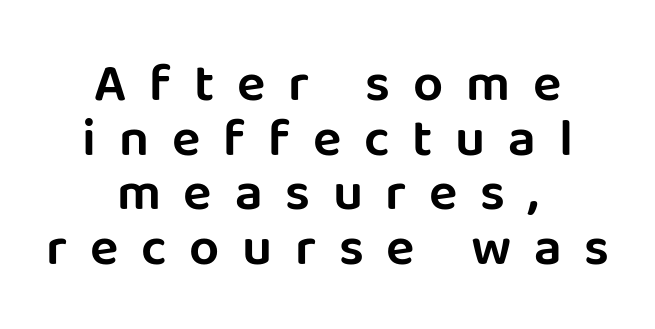
{"serif": "no", "italic": "no", "width": "normal", "stroke_contrast": "low", "x_height": "large", "monospaced": "no", "underline": "no", "align": "center", "line_spacing": "tight", "line_spacing_ratio": 1.03, "letter_spacing": "wide", "letter_spacing_em": 0.43, "glyph_px": 53}
